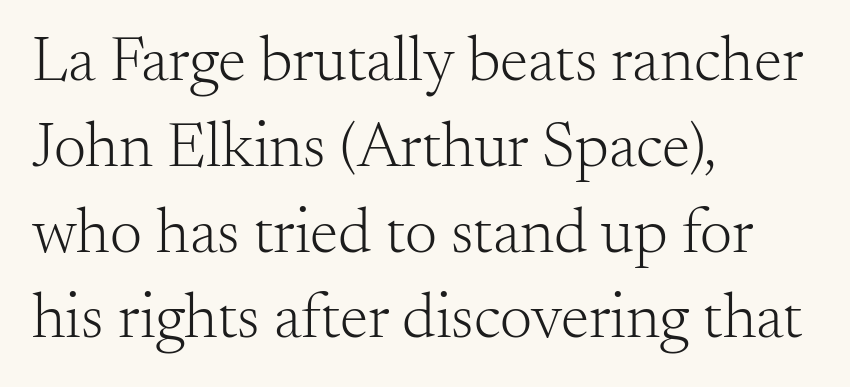
Q: Is the text bold? A: No.
Q: Is the text italic (slanted)? A: No, it is upright.
Q: Is the typeface a serif or a sans-serif typeface? A: Serif.
Q: Is the text underlined? A: No.
Q: How is the paragraph aligned? A: Left-aligned.
Q: Is the spacing between letters normal or unusually wide? A: Normal.
Q: Is the spacing between lines tight, normal or loose? A: Normal.
Q: Width (condensed, normal, or wide)? A: Normal.
Q: Stroke contrast? A: Medium.
Q: x-height? A: Small.
Q: Monospaced? A: No.
